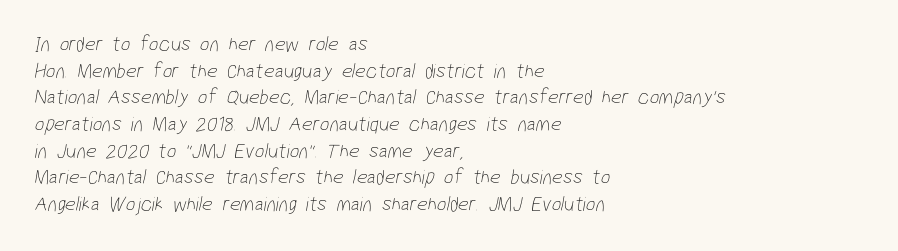
The image shows 21 px text type; set left-aligned, normal line spacing (1.27x), normal letter spacing, not underlined.
